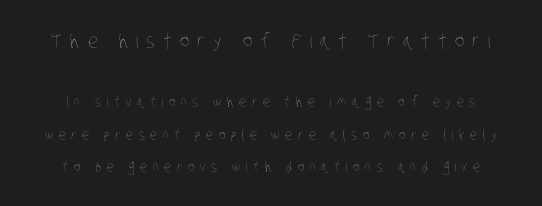
Here the first block reads like a headline and the second like body copy. Is the stroke heavy? The answer is a plain regular-or-lighter. The area under the type is left untouched. The lines are spread far apart with generous leading. Students, note that the glyphs here are deliberately spaced far apart.
